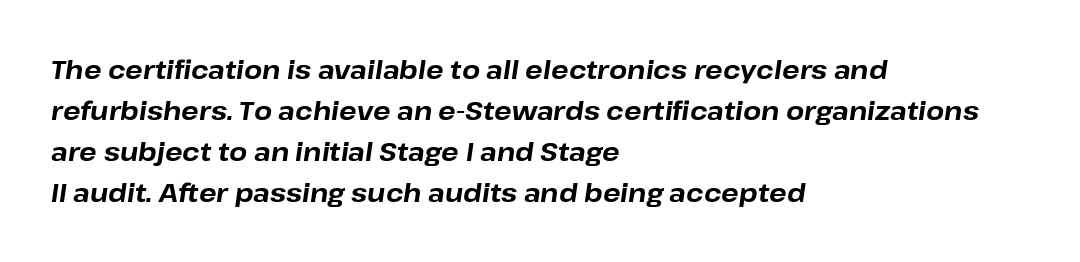
Q: Is the text bold? A: Yes.
Q: Is the text italic (slanted)? A: Yes, it leans right by about 8 degrees.
Q: Is the text underlined? A: No.
Q: How is the paragraph aligned? A: Left-aligned.
Q: Is the spacing between letters normal or unusually wide? A: Normal.
Q: Is the spacing between lines tight, normal or loose? A: Normal.
